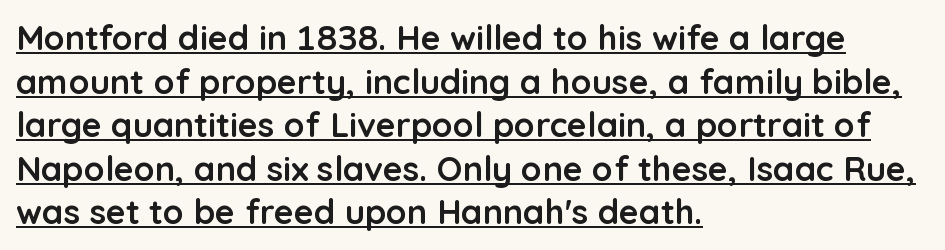
The image shows 34 px semibold sans-serif type, upright; set left-aligned, normal line spacing (1.28x), normal letter spacing, underlined; low stroke contrast and a medium x-height.
